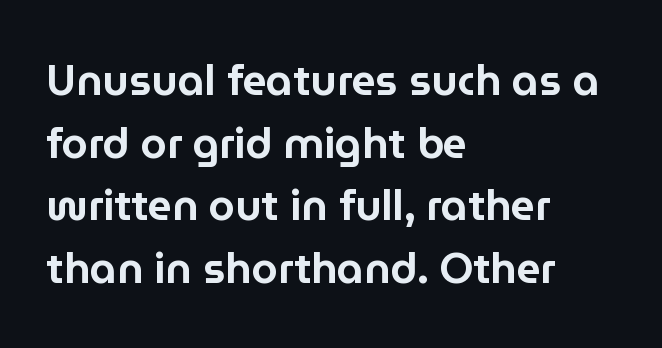
The image shows 42 px sans-serif type, upright; set left-aligned, normal line spacing (1.49x), normal letter spacing, not underlined; low stroke contrast and a medium x-height.
